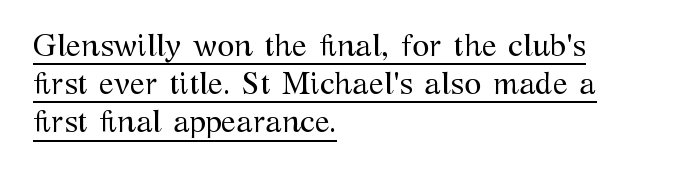
Q: Is the text bold? A: No.
Q: Is the text italic (slanted)? A: No, it is upright.
Q: Is the typeface a serif or a sans-serif typeface? A: Serif.
Q: Is the text underlined? A: Yes.
Q: How is the paragraph aligned? A: Left-aligned.
Q: Is the spacing between letters normal or unusually wide? A: Normal.
Q: Width (condensed, normal, or wide)? A: Normal.
Q: Stroke contrast? A: Medium.
Q: x-height? A: Medium.
Q: Monospaced? A: No.
